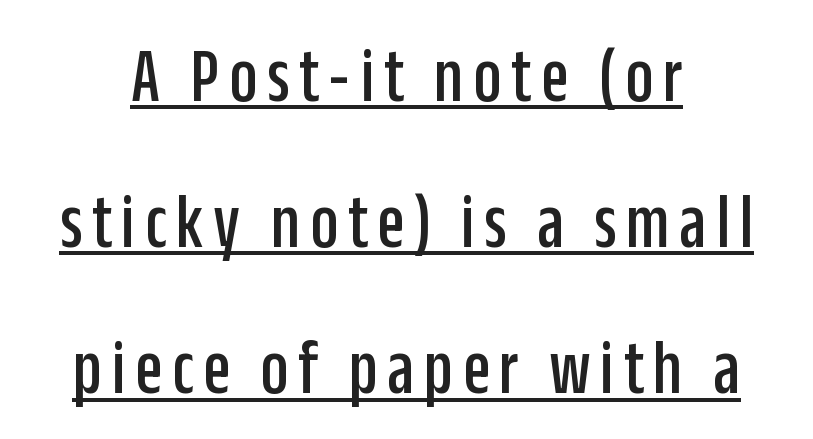
Q: Is the text italic (slanted)? A: No, it is upright.
Q: Is the typeface a serif or a sans-serif typeface? A: Sans-serif.
Q: Is the text underlined? A: Yes.
Q: How is the paragraph aligned? A: Centered.
Q: Width (condensed, normal, or wide)? A: Condensed.
Q: Stroke contrast? A: Low.
Q: x-height? A: Large.
Q: Monospaced? A: No.
